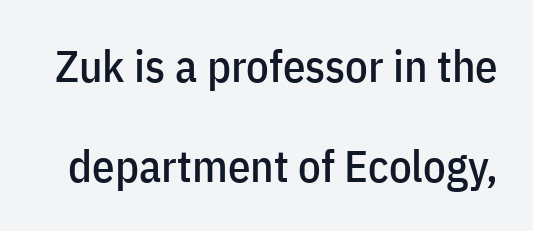
The image shows 45 px condensed sans-serif type, upright; set loose line spacing (2.23x), normal letter spacing, not underlined; low stroke contrast and a medium x-height.
